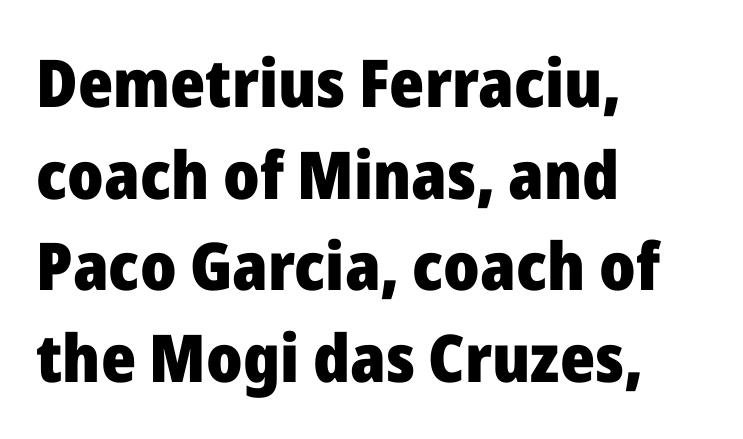
Q: Is the text bold? A: Yes.
Q: Is the text italic (slanted)? A: No, it is upright.
Q: Is the typeface a serif or a sans-serif typeface? A: Sans-serif.
Q: Is the text underlined? A: No.
Q: How is the paragraph aligned? A: Left-aligned.
Q: Is the spacing between letters normal or unusually wide? A: Normal.
Q: Is the spacing between lines tight, normal or loose? A: Normal.
Q: Width (condensed, normal, or wide)? A: Normal.
Q: Stroke contrast? A: Low.
Q: x-height? A: Medium.
Q: Monospaced? A: No.
